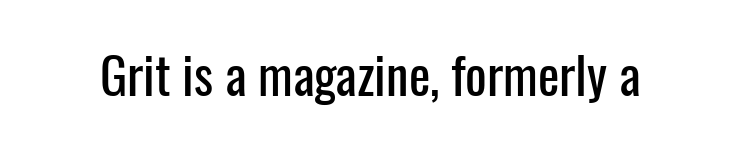
{"serif": "no", "italic": "no", "width": "condensed", "stroke_contrast": "low", "x_height": "medium", "monospaced": "no", "underline": "no", "letter_spacing": "normal", "letter_spacing_em": 0.0, "glyph_px": 51}
